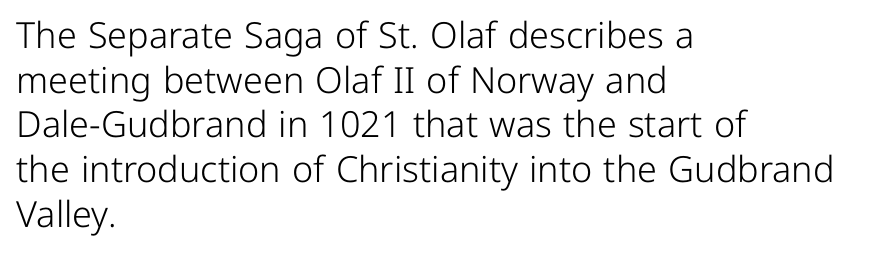
The image shows 36 px light sans-serif type, upright; set left-aligned, line spacing 1.24x, normal letter spacing, not underlined; low stroke contrast and a medium x-height.
